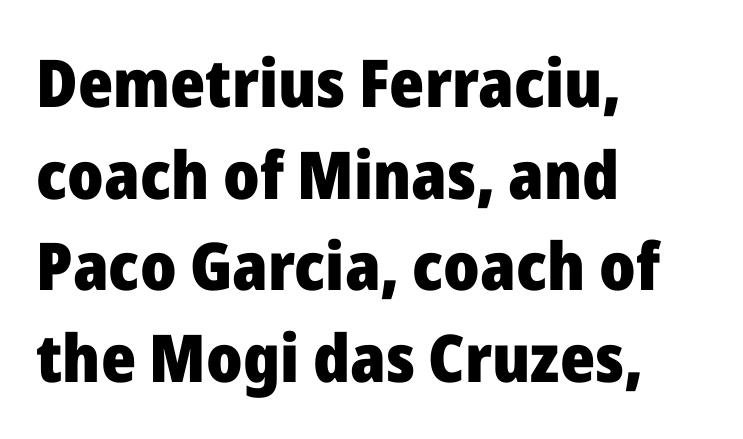
{"serif": "no", "italic": "no", "bold": "yes", "weight": "heavy", "width": "normal", "stroke_contrast": "low", "x_height": "medium", "monospaced": "no", "underline": "no", "align": "left", "line_spacing": "normal", "line_spacing_ratio": 1.39, "letter_spacing": "normal", "letter_spacing_em": 0.0, "glyph_px": 66}
